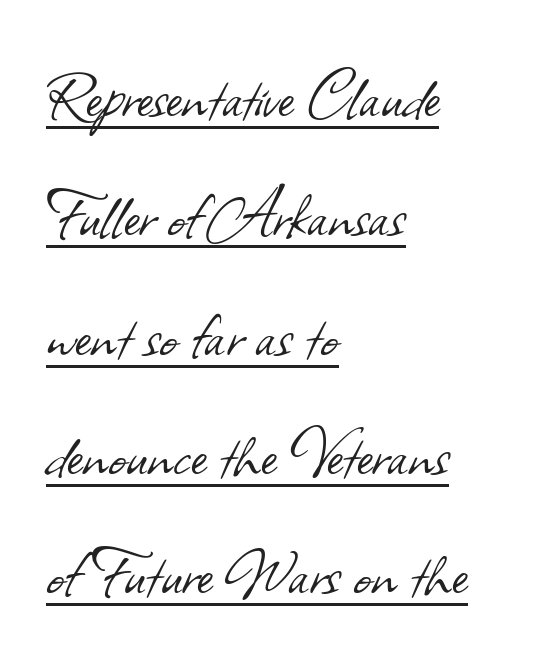
The image shows 76 px light sans-serif type; set left-aligned, normal line spacing (1.57x), normal letter spacing, underlined; low stroke contrast and a small x-height.
